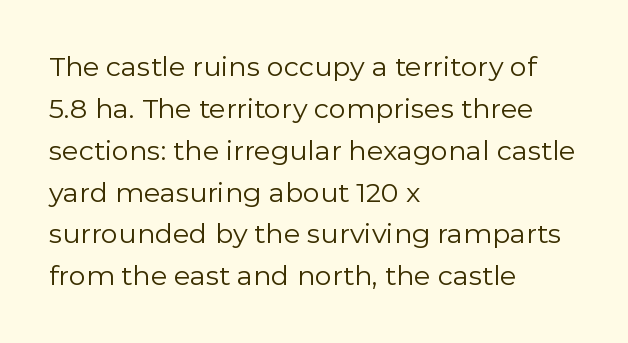
The image shows 27 px text type, upright; set left-aligned, normal line spacing (1.55x), normal letter spacing, not underlined.
